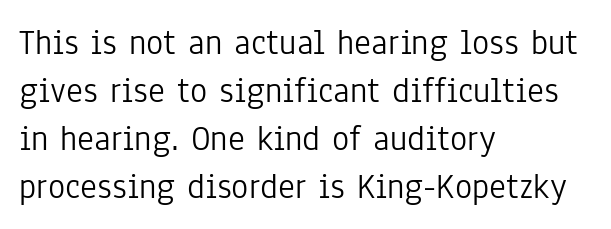
Q: Is the text bold? A: No.
Q: Is the text italic (slanted)? A: No, it is upright.
Q: Is the typeface a serif or a sans-serif typeface? A: Sans-serif.
Q: Is the text underlined? A: No.
Q: How is the paragraph aligned? A: Left-aligned.
Q: Is the spacing between letters normal or unusually wide? A: Normal.
Q: Is the spacing between lines tight, normal or loose? A: Normal.
Q: Width (condensed, normal, or wide)? A: Condensed.
Q: Stroke contrast? A: Low.
Q: x-height? A: Medium.
Q: Monospaced? A: No.
